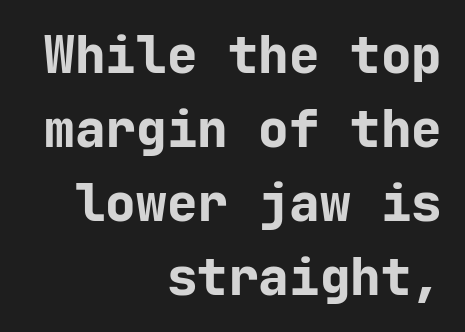
The font is running at its bold setting. Clear beneath every line of the passage. What kind of face is this? One without serifs — a sans. The type sits square on the baseline with zero lean. A typesetter would call this monospace, since all characters share one set width.
